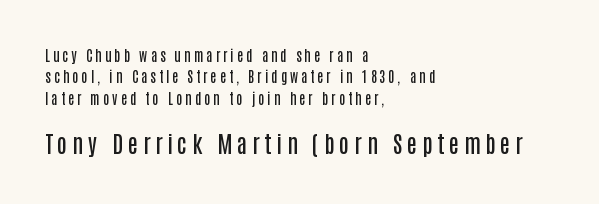
{"italic": "no", "bold": "semi", "underline": "no", "align": "left", "line_spacing": "normal", "line_spacing_ratio": 1.52, "letter_spacing": "wide", "letter_spacing_em": 0.21, "larger_block": "second", "size_ratio": 1.64, "glyph_px": 23}
